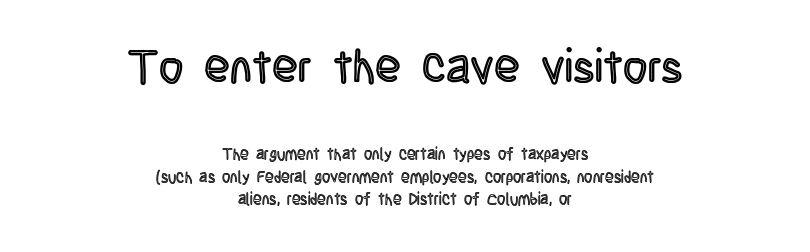
{"italic": "no", "width": "condensed", "x_height": "large", "monospaced": "no", "underline": "no", "align": "center", "line_spacing": "normal", "line_spacing_ratio": 1.38, "letter_spacing": "normal", "letter_spacing_em": 0.0, "larger_block": "first", "size_ratio": 2.94, "glyph_px": 47}
